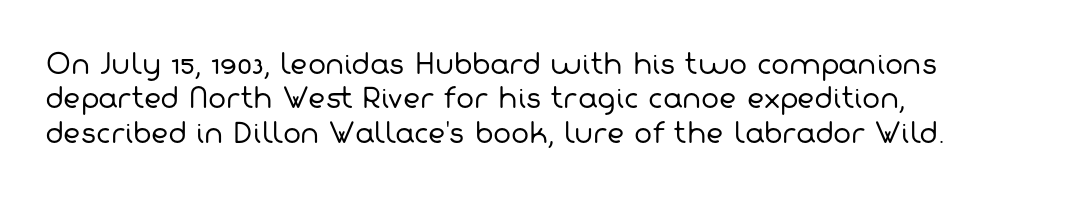
The paragraph shown leans on its left margin. Nothing unusual about the tracking: characters are spaced as the font intends. A normal amount of white space separates one row of letters from the next. These glyphs show unthickened strokes, regular width or finer.
